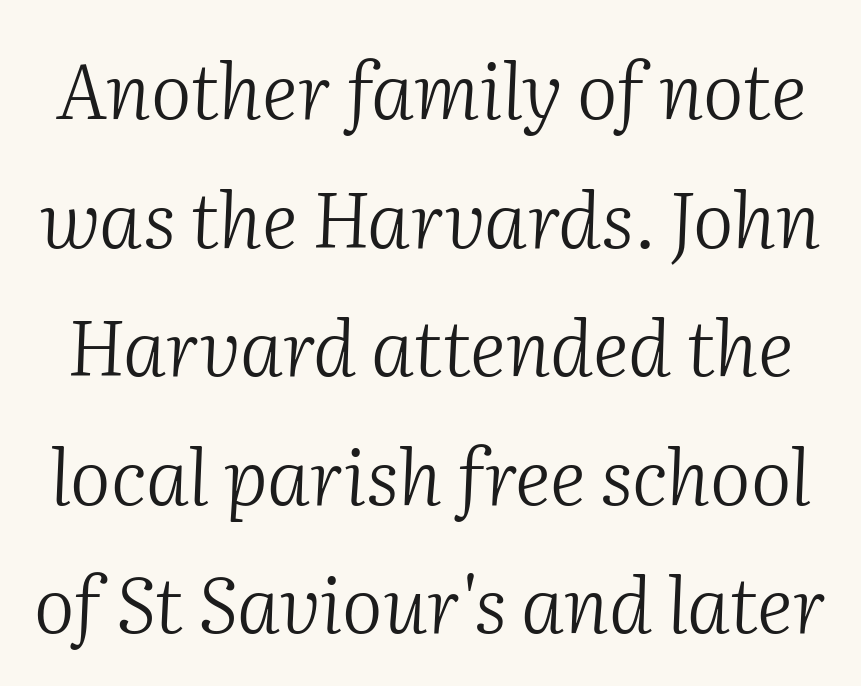
The image shows 77 px light serif type, italic (leaning right); set normal line spacing (1.67x), normal letter spacing, not underlined; medium stroke contrast and a medium x-height.
